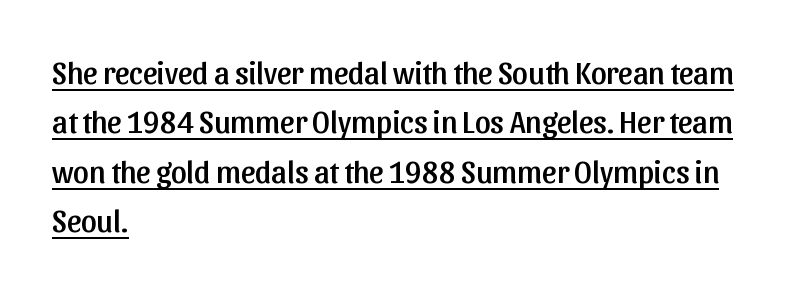
The rendering uses the underline text-decoration. The typography opts for an upright posture over an oblique one. Regarding serifs, this sample does without them. Typeset ragged right — the left edge is the straight one.
